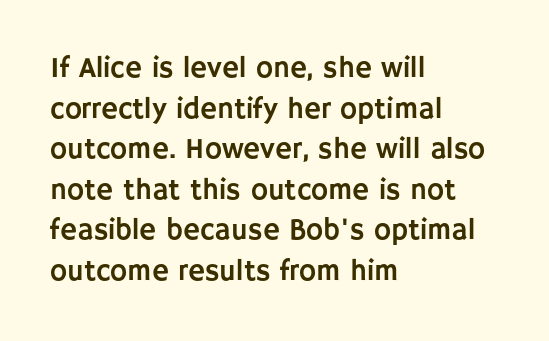
The image shows 29 px sans-serif type, upright; set left-aligned, normal line spacing (1.4x), normal letter spacing, not underlined; low stroke contrast and a large x-height.
